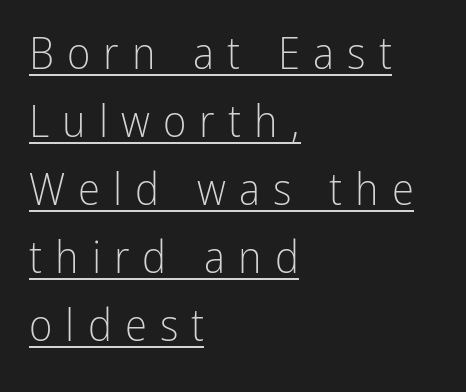
The image shows 45 px light, condensed sans-serif type, upright; set left-aligned, normal line spacing (1.51x), unusually wide letter spacing (+0.29 em), underlined; low stroke contrast and a medium x-height.
